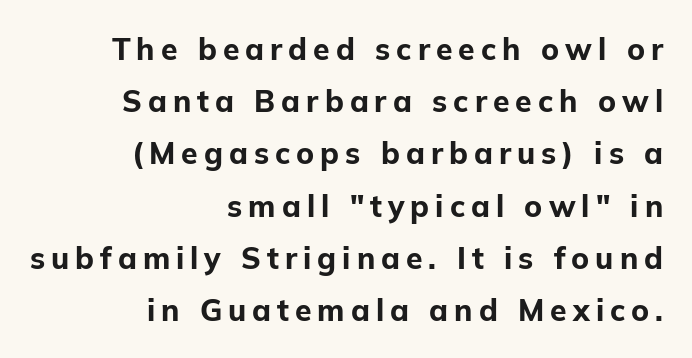
{"serif": "no", "italic": "no", "bold": "yes", "weight": "bold", "width": "normal", "stroke_contrast": "low", "x_height": "medium", "monospaced": "no", "underline": "no", "align": "right", "line_spacing_ratio": 1.74, "letter_spacing": "wide", "letter_spacing_em": 0.2, "glyph_px": 30}
